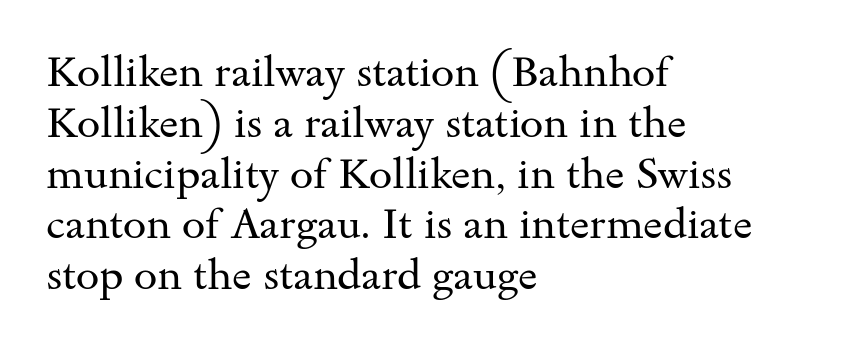
Does the copy run flush right? No — it runs flush left. Regarding serifs, this sample has them. Spacing verdict: proportional, widths tailored to each character. Stems and bowls with no extra thickness — not bold.
